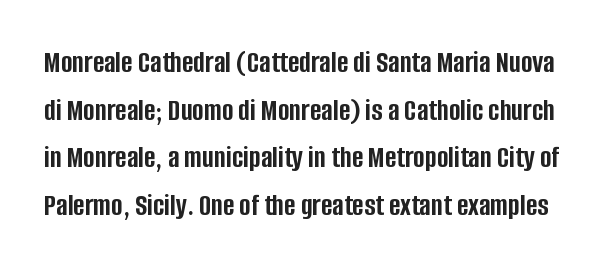
Q: Is the text bold? A: Yes.
Q: Is the text italic (slanted)? A: No, it is upright.
Q: Is the typeface a serif or a sans-serif typeface? A: Sans-serif.
Q: Is the text underlined? A: No.
Q: Is the spacing between letters normal or unusually wide? A: Normal.
Q: Is the spacing between lines tight, normal or loose? A: Normal.
Q: Width (condensed, normal, or wide)? A: Condensed.
Q: Stroke contrast? A: Low.
Q: x-height? A: Large.
Q: Monospaced? A: No.
